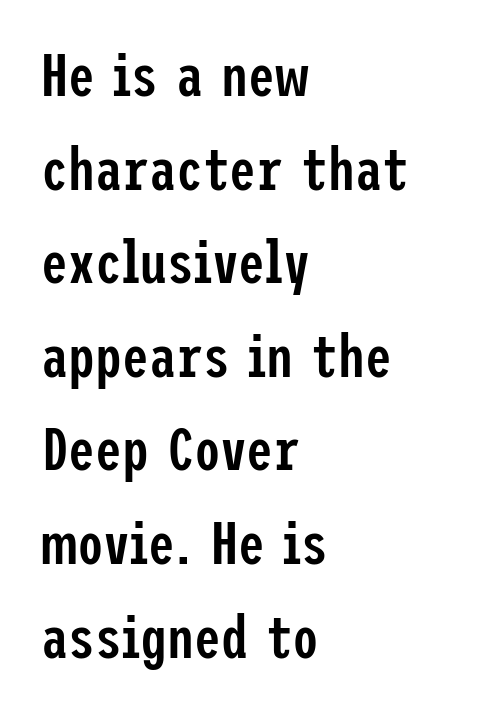
The image shows 60 px semibold, condensed sans-serif type, upright; set left-aligned, normal line spacing (1.56x), normal letter spacing, not underlined; low stroke contrast and a medium x-height.
